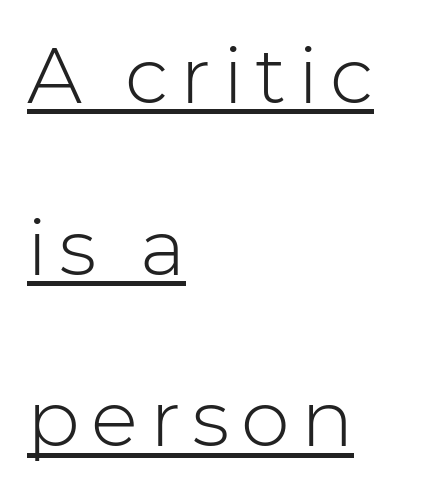
The passage is arranged the way most books set body copy — flush left. Stroke terminals: plain, sans-serif. How would I describe the line gaps? Wide and relaxed. Is this a fixed-width face? No — the glyphs have proportional, varying widths.
